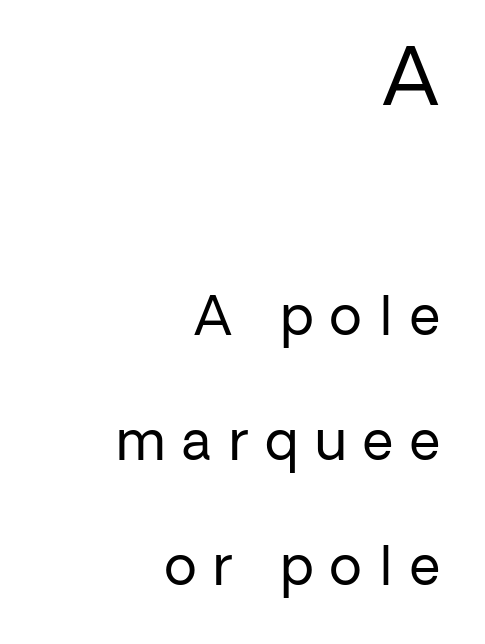
{"serif": "no", "italic": "no", "bold": "no", "weight": "regular", "width": "normal", "stroke_contrast": "low", "x_height": "medium", "monospaced": "no", "underline": "no", "align": "right", "line_spacing": "loose", "line_spacing_ratio": 2.36, "letter_spacing": "wide", "letter_spacing_em": 0.33, "larger_block": "first", "size_ratio": 1.49, "glyph_px": 79}
